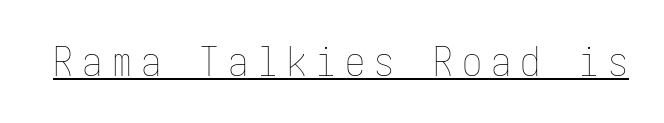
Q: Is the text bold? A: No.
Q: Is the text italic (slanted)? A: No, it is upright.
Q: Is the text underlined? A: Yes.
Q: Is the spacing between letters normal or unusually wide? A: Unusually wide.
Q: Width (condensed, normal, or wide)? A: Condensed.
Q: Stroke contrast? A: Low.
Q: x-height? A: Medium.
